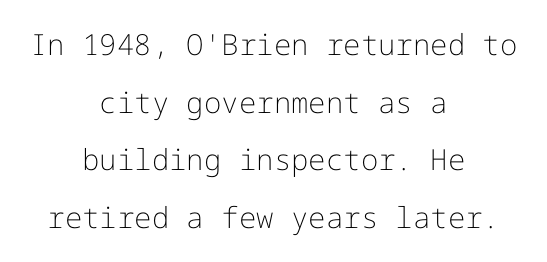
{"serif": "no", "italic": "no", "bold": "no", "weight": "light", "width": "normal", "stroke_contrast": "low", "x_height": "medium", "underline": "no", "align": "center", "line_spacing": "loose", "line_spacing_ratio": 1.99, "letter_spacing": "normal", "letter_spacing_em": 0.0, "glyph_px": 29}
